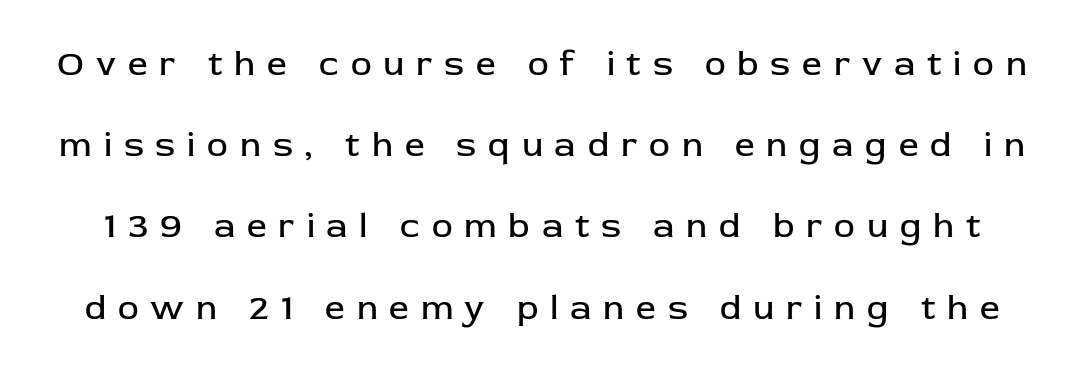
Q: Is the text bold? A: No.
Q: Is the text italic (slanted)? A: No, it is upright.
Q: Is the typeface a serif or a sans-serif typeface? A: Sans-serif.
Q: Is the text underlined? A: No.
Q: Is the spacing between letters normal or unusually wide? A: Unusually wide.
Q: Is the spacing between lines tight, normal or loose? A: Loose.
Q: Width (condensed, normal, or wide)? A: Normal.
Q: Stroke contrast? A: Low.
Q: x-height? A: Medium.
Q: Monospaced? A: No.
